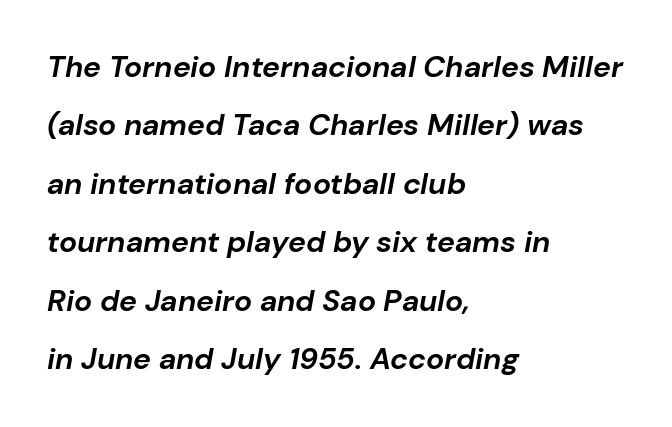
Q: Is the text bold? A: Yes.
Q: Is the text italic (slanted)? A: Yes, it leans right by about 10 degrees.
Q: Is the text underlined? A: No.
Q: How is the paragraph aligned? A: Left-aligned.
Q: Is the spacing between letters normal or unusually wide? A: Normal.
Q: Is the spacing between lines tight, normal or loose? A: Loose.
Q: Width (condensed, normal, or wide)? A: Normal.
Q: Stroke contrast? A: Low.
Q: x-height? A: Medium.
Q: Monospaced? A: No.
